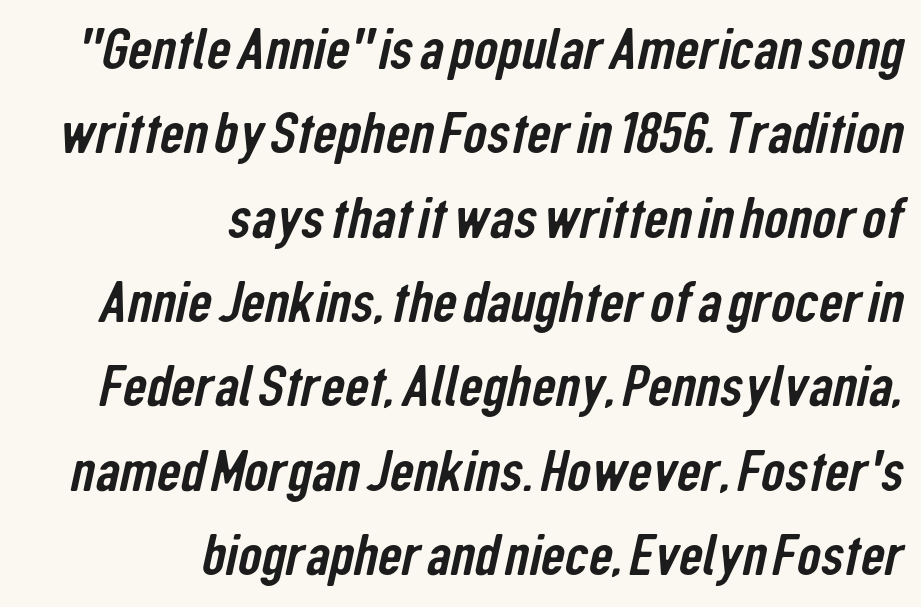
{"serif": "no", "width": "condensed", "stroke_contrast": "low", "x_height": "medium", "monospaced": "no", "underline": "no", "align": "right", "line_spacing": "normal", "line_spacing_ratio": 1.43, "letter_spacing": "normal", "letter_spacing_em": 0.0, "glyph_px": 59}
